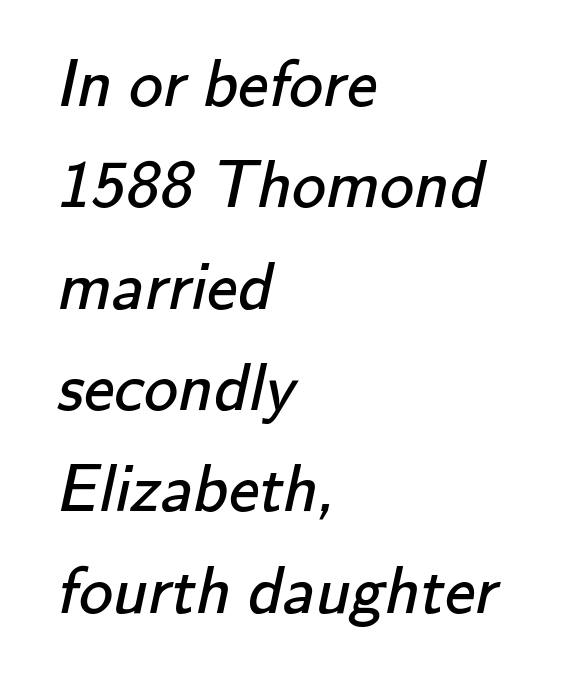
The image shows 68 px regular-weight sans-serif type; set left-aligned, normal line spacing (1.49x), normal letter spacing, not underlined; low stroke contrast and a small x-height.
